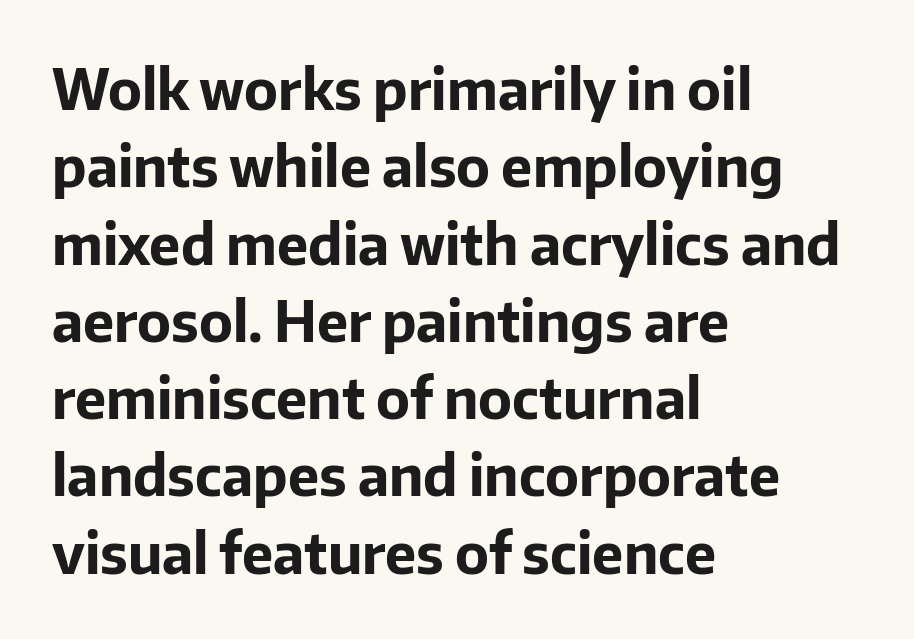
The image shows 56 px bold sans-serif type, upright; set left-aligned, normal line spacing (1.38x), normal letter spacing, not underlined; low stroke contrast and a medium x-height.
